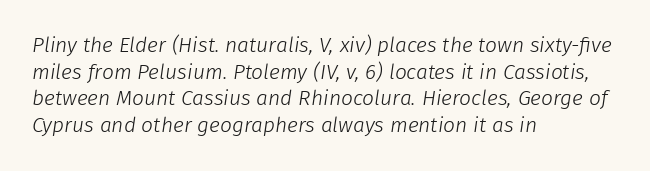
Q: Is the text bold? A: No.
Q: Is the text italic (slanted)? A: Yes, it leans right by about 8 degrees.
Q: Is the text underlined? A: No.
Q: How is the paragraph aligned? A: Left-aligned.
Q: Is the spacing between letters normal or unusually wide? A: Normal.
Q: Is the spacing between lines tight, normal or loose? A: Normal.
